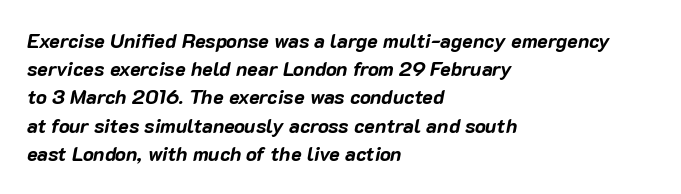
The image shows 20 px bold type, italic (leaning right); set left-aligned, normal line spacing (1.41x), normal letter spacing, not underlined.
